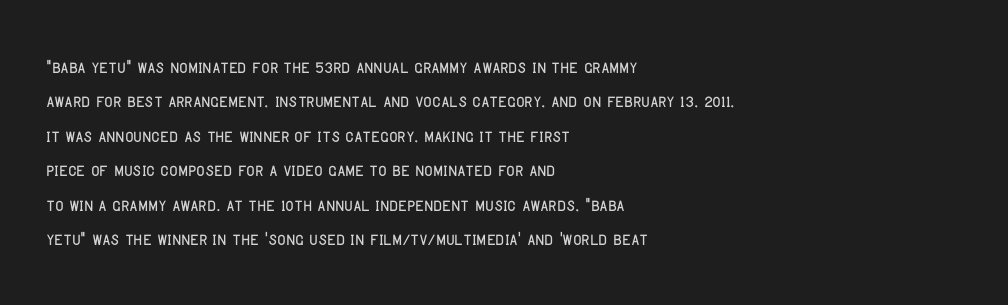
The image shows 23 px text type, upright; set left-aligned, normal line spacing (1.5x), normal letter spacing, not underlined.
